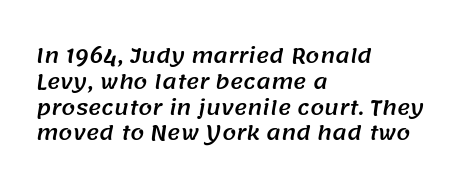
The lines are quadded left. Students, note that the glyphs here touch the page at normal intervals. The zone under the glyphs is completely vacant. The lines sit at an ordinary, default distance from one another.
